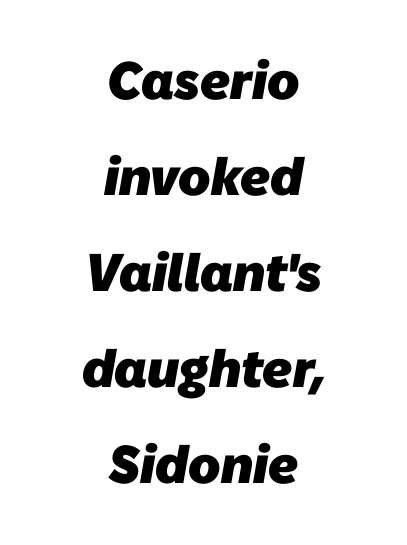
Q: Is the text bold? A: Yes.
Q: Is the typeface a serif or a sans-serif typeface? A: Sans-serif.
Q: Is the text underlined? A: No.
Q: How is the paragraph aligned? A: Centered.
Q: Is the spacing between letters normal or unusually wide? A: Normal.
Q: Width (condensed, normal, or wide)? A: Normal.
Q: Stroke contrast? A: Low.
Q: x-height? A: Medium.
Q: Monospaced? A: No.
